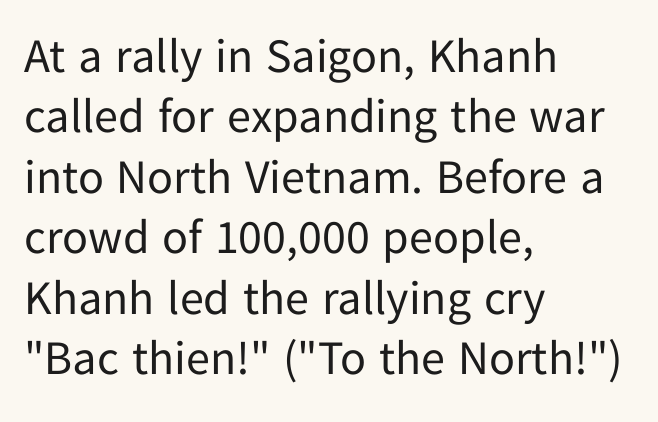
Q: Is the text bold? A: No.
Q: Is the text italic (slanted)? A: No, it is upright.
Q: Is the typeface a serif or a sans-serif typeface? A: Sans-serif.
Q: Is the text underlined? A: No.
Q: How is the paragraph aligned? A: Left-aligned.
Q: Is the spacing between letters normal or unusually wide? A: Normal.
Q: Is the spacing between lines tight, normal or loose? A: Normal.
Q: Width (condensed, normal, or wide)? A: Normal.
Q: Stroke contrast? A: Low.
Q: x-height? A: Medium.
Q: Monospaced? A: No.
